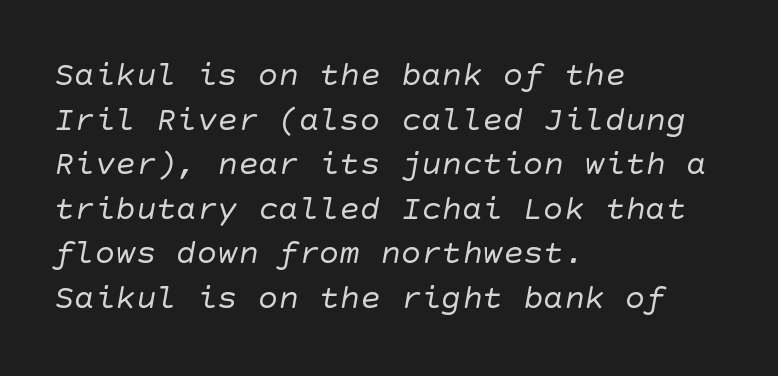
Q: Is the text bold? A: No.
Q: Is the typeface a serif or a sans-serif typeface? A: Sans-serif.
Q: Is the text underlined? A: No.
Q: How is the paragraph aligned? A: Left-aligned.
Q: Is the spacing between letters normal or unusually wide? A: Normal.
Q: Is the spacing between lines tight, normal or loose? A: Normal.
Q: Width (condensed, normal, or wide)? A: Normal.
Q: Stroke contrast? A: Low.
Q: x-height? A: Large.
